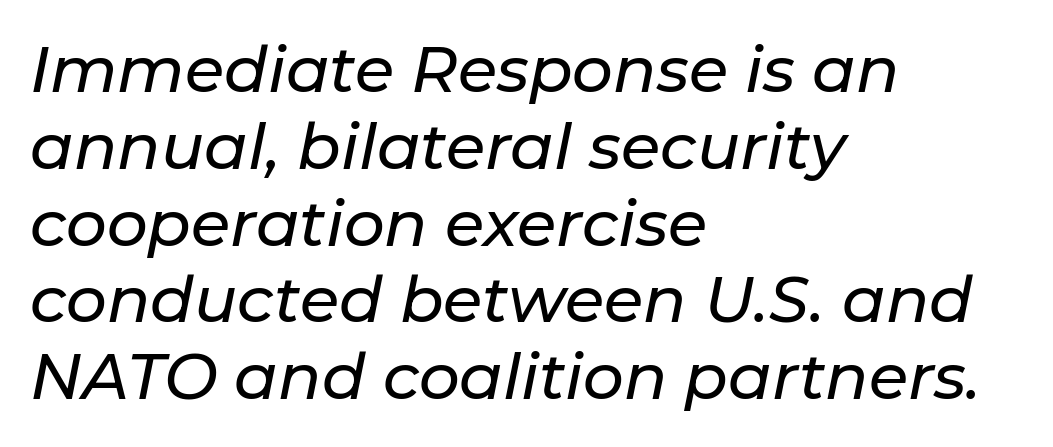
{"italic": "yes", "lean": "right", "slant_degrees": 11, "width": "normal", "stroke_contrast": "low", "x_height": "medium", "monospaced": "no", "underline": "no", "align": "left", "line_spacing_ratio": 1.2, "letter_spacing": "normal", "letter_spacing_em": 0.0, "glyph_px": 64}
